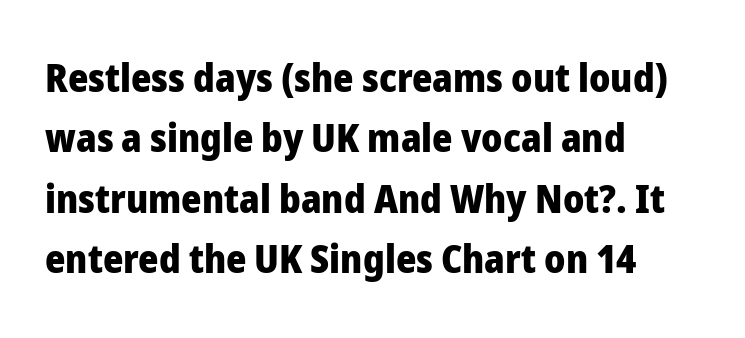
{"serif": "no", "italic": "no", "bold": "yes", "weight": "heavy", "width": "normal", "stroke_contrast": "low", "x_height": "medium", "monospaced": "no", "underline": "no", "align": "left", "line_spacing": "normal", "line_spacing_ratio": 1.55, "letter_spacing": "normal", "letter_spacing_em": 0.0, "glyph_px": 39}
